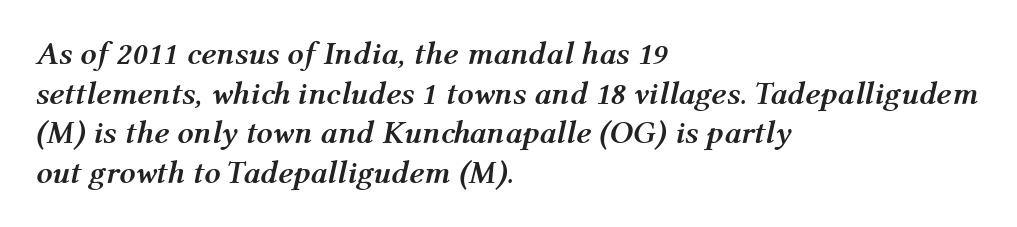
The image shows 32 px semibold type, italic (leaning right); set left-aligned, line spacing 1.24x, normal letter spacing, not underlined; medium stroke contrast and a medium x-height.
